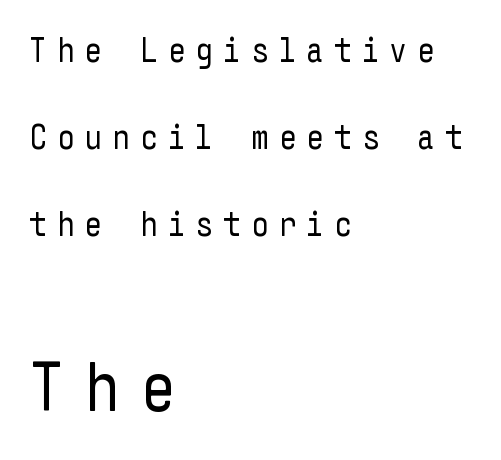
{"serif": "no", "italic": "no", "bold": "no", "weight": "regular", "width": "condensed", "stroke_contrast": "low", "x_height": "medium", "underline": "no", "align": "left", "line_spacing": "loose", "line_spacing_ratio": 2.48, "letter_spacing": "wide", "letter_spacing_em": 0.28, "larger_block": "second", "size_ratio": 2.0, "glyph_px": 70}
